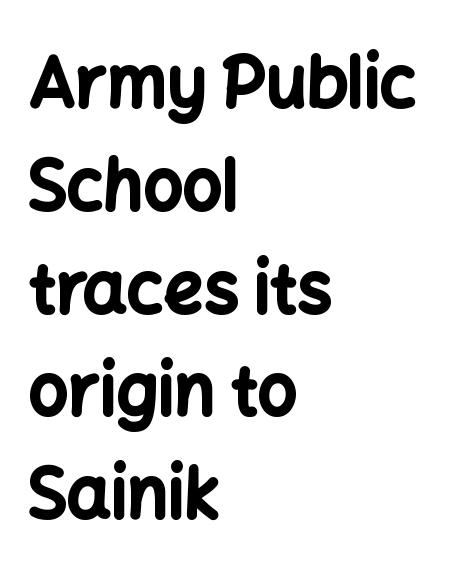
Is the block centered? No — it sits flush against the left margin. Words float on clear page, feet unadorned. The passage shown is emphatically bold. Notice how the stems are strictly vertical — no italics here. A typesetter would call this proportional, since set widths differ per character. Vertical spacing — default.
